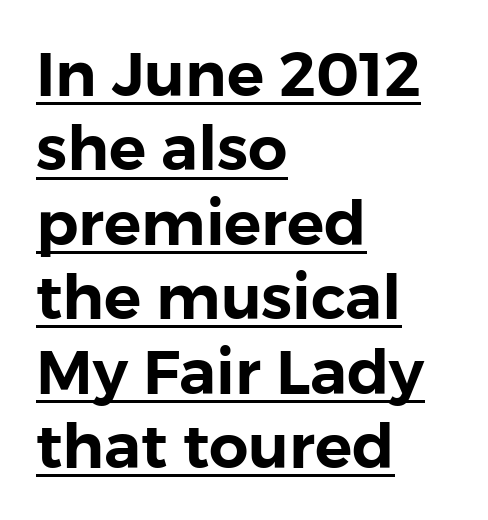
The image shows 62 px sans-serif type, upright; set left-aligned, line spacing 1.2x, normal letter spacing, underlined; low stroke contrast and a medium x-height.
